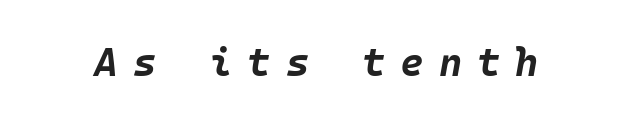
{"italic": "yes", "lean": "right", "slant_degrees": 10, "bold": "yes", "weight": "bold", "width": "normal", "stroke_contrast": "low", "x_height": "large", "underline": "no", "letter_spacing": "wide", "letter_spacing_em": 0.37, "glyph_px": 40}
